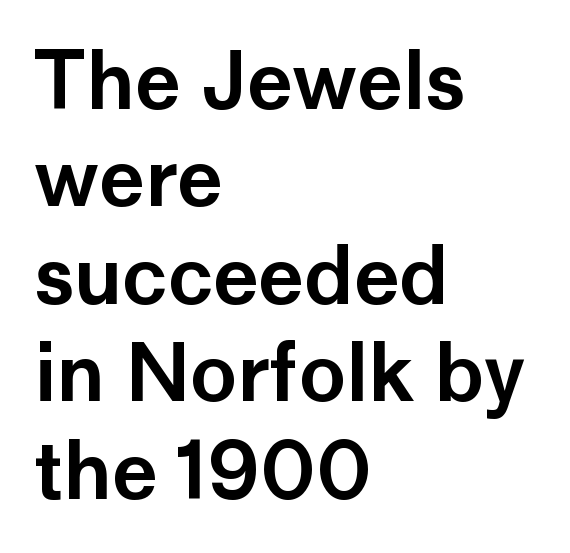
{"serif": "no", "italic": "no", "width": "normal", "stroke_contrast": "low", "x_height": "medium", "monospaced": "no", "underline": "no", "align": "left", "line_spacing": "normal", "line_spacing_ratio": 1.25, "letter_spacing": "normal", "letter_spacing_em": 0.0, "glyph_px": 78}
